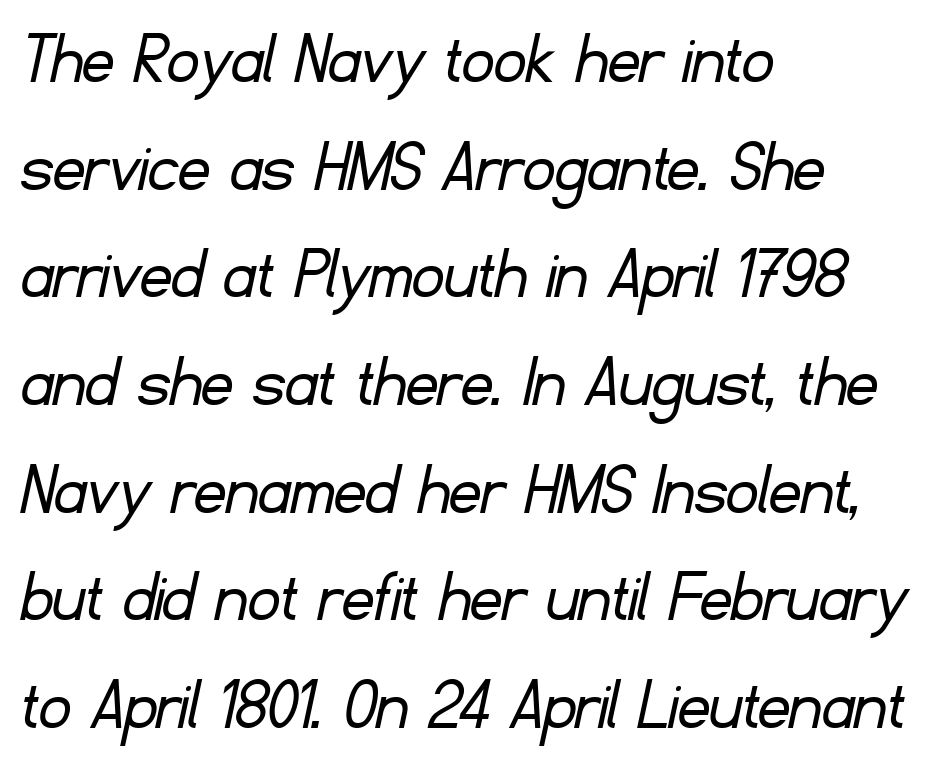
Think of a printed novel: that variable character pitch is what you see here. Underlining? Definitely not there. Each stroke keeps to a modest, everyday thickness or less. Observe the ordinary spacing: letters are neighbours, not strangers.
